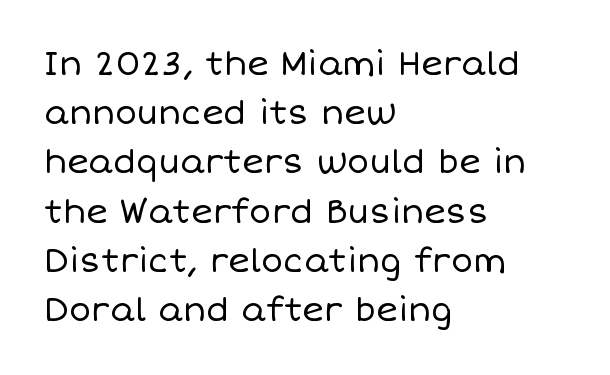
{"italic": "no", "bold": "no", "weight": "regular", "width": "normal", "stroke_contrast": "low", "x_height": "large", "monospaced": "no", "underline": "no", "align": "left", "line_spacing": "normal", "line_spacing_ratio": 1.49, "letter_spacing": "normal", "letter_spacing_em": 0.0, "glyph_px": 33}
